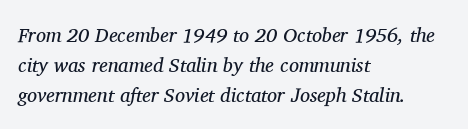
The image shows 20 px text type, italic (leaning right); set left-aligned, normal line spacing (1.5x), normal letter spacing, not underlined.
